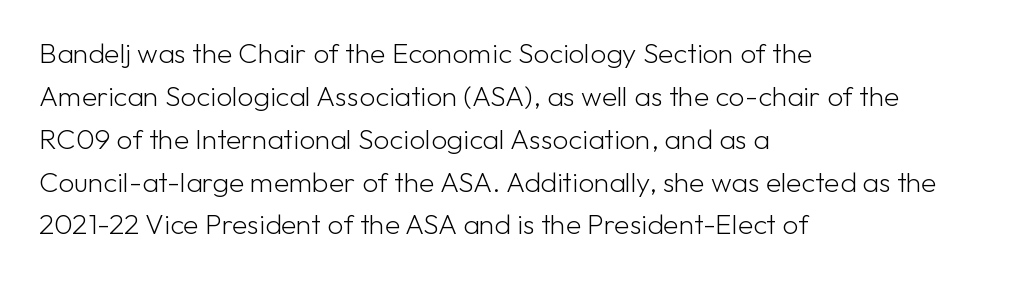
{"serif": "no", "italic": "no", "bold": "no", "weight": "light", "width": "normal", "stroke_contrast": "low", "x_height": "medium", "monospaced": "no", "underline": "no", "align": "left", "line_spacing": "normal", "line_spacing_ratio": 1.53, "letter_spacing": "normal", "letter_spacing_em": 0.0, "glyph_px": 28}
